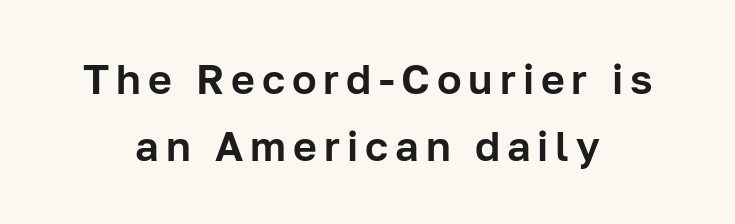
The image shows 41 px sans-serif type, upright; set centered, normal line spacing (1.63x), not underlined; low stroke contrast and a medium x-height.
